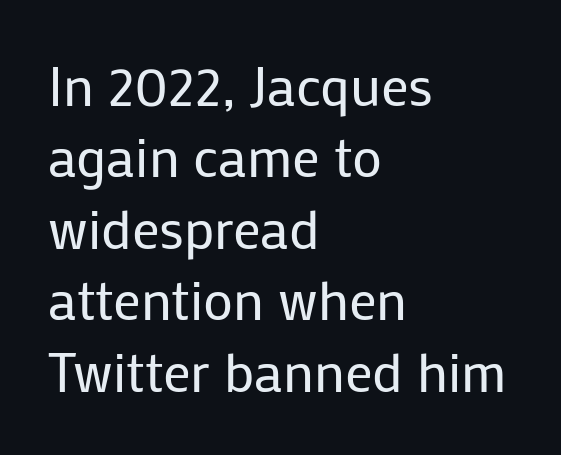
{"serif": "no", "italic": "no", "bold": "no", "weight": "regular", "width": "normal", "stroke_contrast": "low", "x_height": "medium", "monospaced": "no", "underline": "no", "align": "left", "line_spacing": "normal", "line_spacing_ratio": 1.3, "letter_spacing": "normal", "letter_spacing_em": 0.0, "glyph_px": 55}
